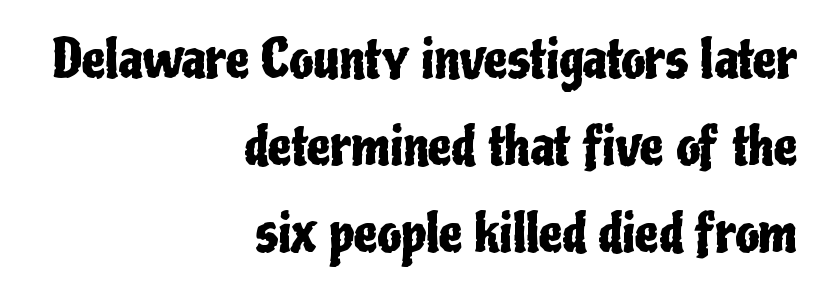
Q: Is the text italic (slanted)? A: No, it is upright.
Q: Is the typeface a serif or a sans-serif typeface? A: Sans-serif.
Q: Is the text underlined? A: No.
Q: How is the paragraph aligned? A: Right-aligned.
Q: Is the spacing between letters normal or unusually wide? A: Normal.
Q: Is the spacing between lines tight, normal or loose? A: Normal.
Q: Width (condensed, normal, or wide)? A: Condensed.
Q: Stroke contrast? A: Low.
Q: x-height? A: Medium.
Q: Monospaced? A: No.
